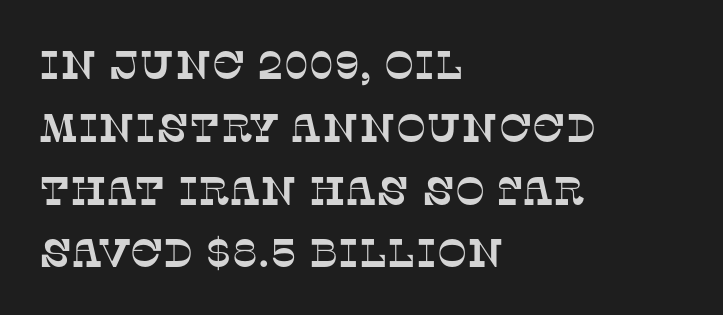
{"serif": "yes", "width": "normal", "stroke_contrast": "low", "x_height": "large", "monospaced": "no", "underline": "no", "align": "left", "line_spacing": "normal", "line_spacing_ratio": 1.57, "letter_spacing": "normal", "letter_spacing_em": 0.0, "glyph_px": 40}
